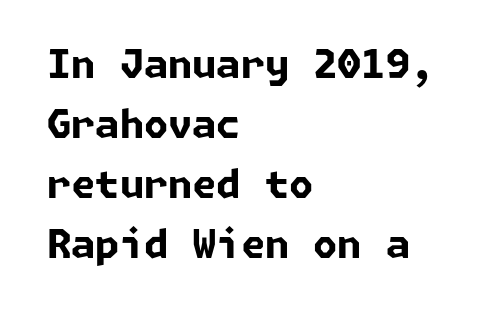
A dark, heavy texture on the line: the type is bold. Glyph-to-glyph distance matches everyday printed text. Reading down the column, the eye jumps a familiar distance to each next line. Observe the absence of serifs on each vertical stroke in this sample.
